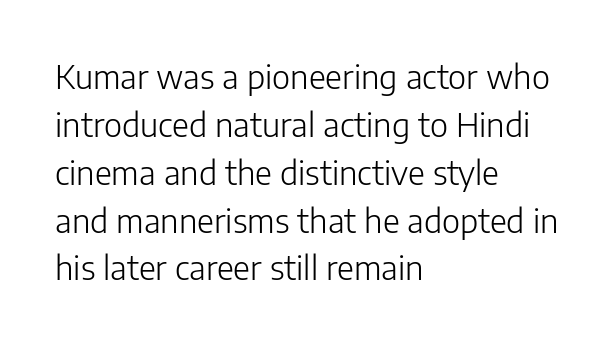
{"serif": "no", "italic": "no", "bold": "no", "weight": "light", "width": "normal", "stroke_contrast": "low", "x_height": "medium", "monospaced": "no", "underline": "no", "align": "left", "line_spacing": "normal", "line_spacing_ratio": 1.45, "letter_spacing": "normal", "letter_spacing_em": 0.0, "glyph_px": 33}
